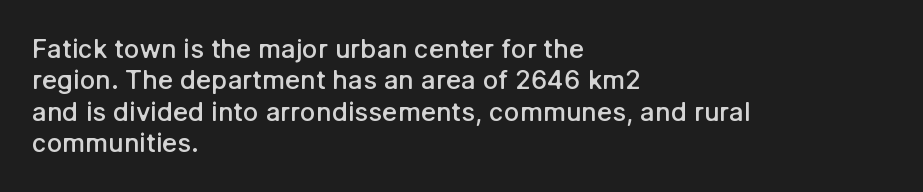
{"italic": "no", "bold": "semi", "underline": "no", "align": "left", "line_spacing_ratio": 1.21, "letter_spacing": "normal", "letter_spacing_em": 0.0, "glyph_px": 26}
